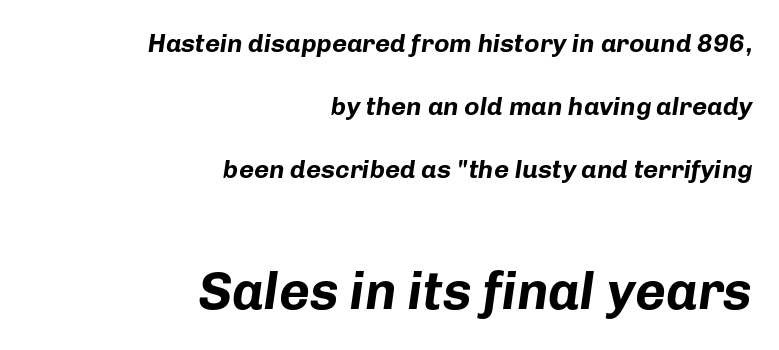
The image shows 53 px bold type, italic (leaning right); set right-aligned, loose line spacing (2.43x), normal letter spacing, not underlined; the second (bottom) block is 2.04x larger; low stroke contrast and a medium x-height.
